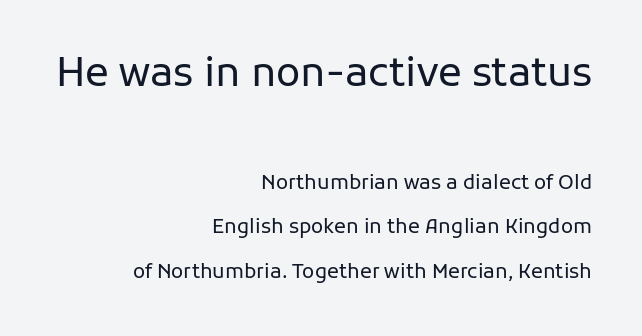
The font family rendered here belongs to the sans-serif group. Interline gaps are noticeably wide in this sample. The passage shown is not bold in any degree. The paragraph shown leans on its right margin. Block one is the big one; block two sits smaller underneath.
